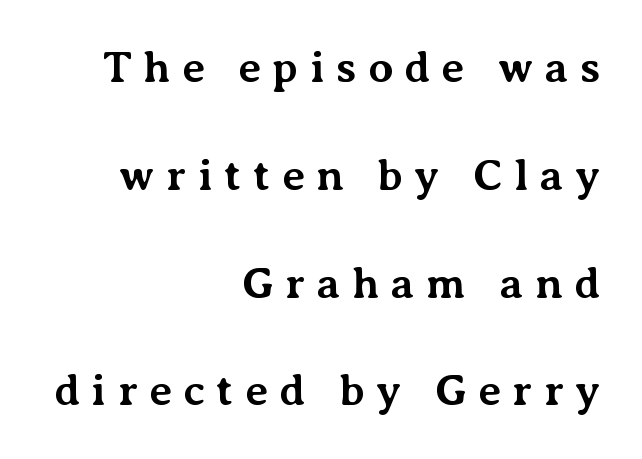
{"serif": "yes", "italic": "no", "bold": "yes", "weight": "bold", "width": "normal", "stroke_contrast": "medium", "x_height": "medium", "monospaced": "no", "underline": "no", "align": "right", "line_spacing": "loose", "line_spacing_ratio": 2.45, "letter_spacing": "wide", "letter_spacing_em": 0.26, "glyph_px": 44}
